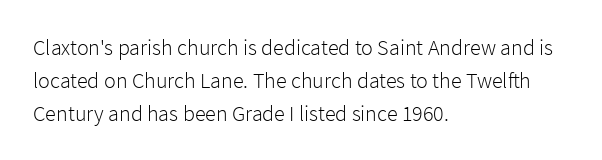
Descender tails drop into unmarked territory. Vertically, the passage feels balanced, rows spaced as you'd expect. The typesetter chose a ragged-right arrangement here. The typography opts for an upright posture over an oblique one. The rendering keeps characters at their native spacing. Stroke mass is kept to a normal reading level or below.
